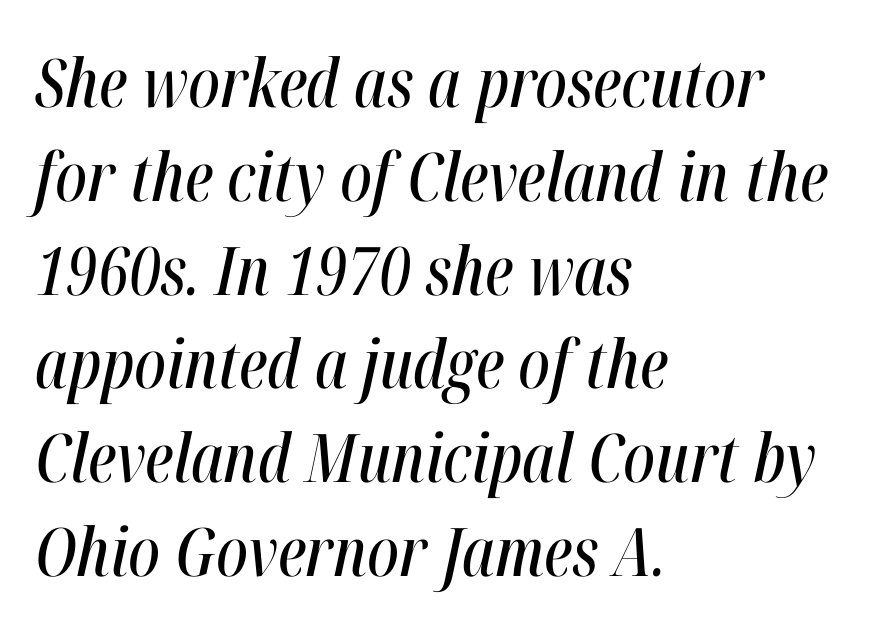
{"italic": "yes", "lean": "right", "slant_degrees": 12, "width": "condensed", "stroke_contrast": "high", "x_height": "medium", "monospaced": "no", "underline": "no", "align": "left", "line_spacing": "normal", "line_spacing_ratio": 1.4, "letter_spacing": "normal", "letter_spacing_em": 0.0, "glyph_px": 67}
